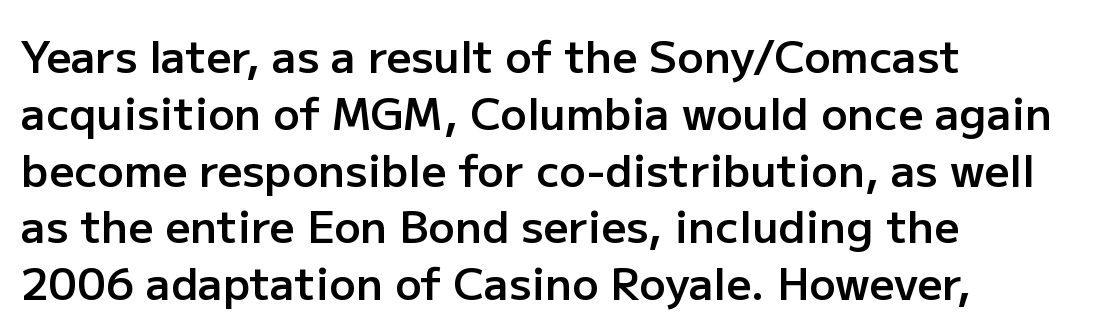
The image shows 44 px semibold sans-serif type, upright; set left-aligned, normal line spacing (1.29x), normal letter spacing, not underlined; low stroke contrast and a medium x-height.
